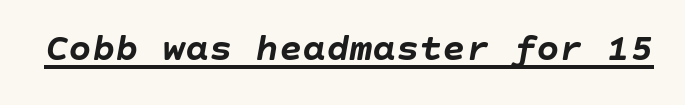
Notice how the stems are inclined rather than vertical — that's the hallmark of italics. Caption: standard tracking, unaltered. The words here are underlined. The glyphs have the mass of a bold cut.
